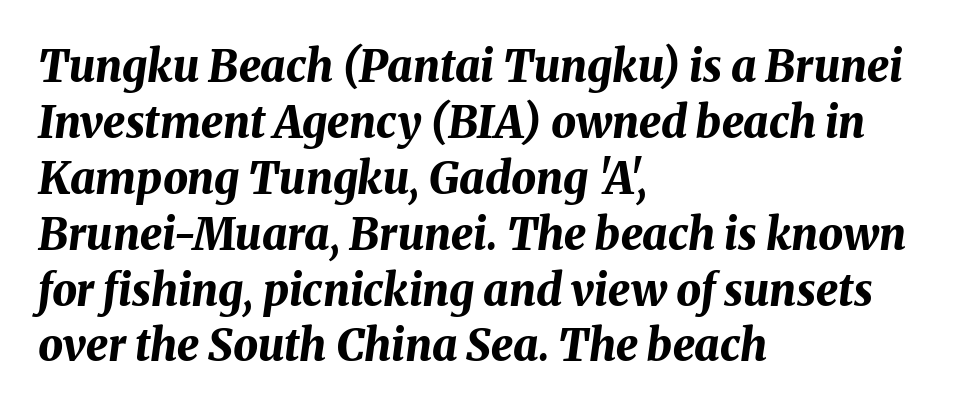
Q: Is the text bold? A: Yes.
Q: Is the text italic (slanted)? A: Yes, it leans right by about 8 degrees.
Q: Is the text underlined? A: No.
Q: How is the paragraph aligned? A: Left-aligned.
Q: Is the spacing between letters normal or unusually wide? A: Normal.
Q: Is the spacing between lines tight, normal or loose? A: Normal.
Q: Width (condensed, normal, or wide)? A: Normal.
Q: Stroke contrast? A: Medium.
Q: x-height? A: Medium.
Q: Monospaced? A: No.
